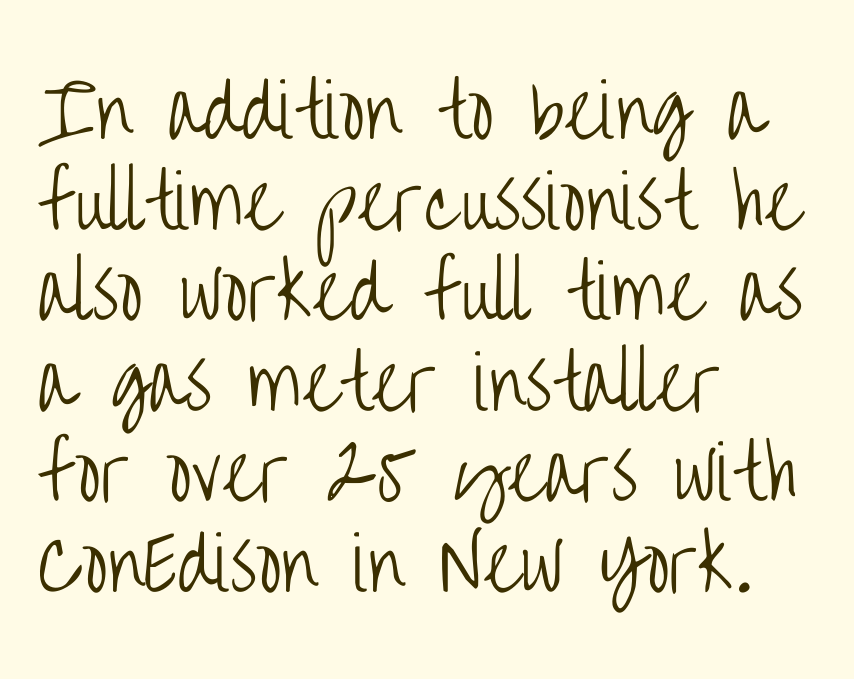
{"serif": "no", "italic": "no", "bold": "no", "weight": "light", "width": "condensed", "stroke_contrast": "low", "x_height": "large", "monospaced": "no", "underline": "no", "align": "left", "line_spacing_ratio": 1.24, "letter_spacing": "normal", "letter_spacing_em": 0.0, "glyph_px": 73}
